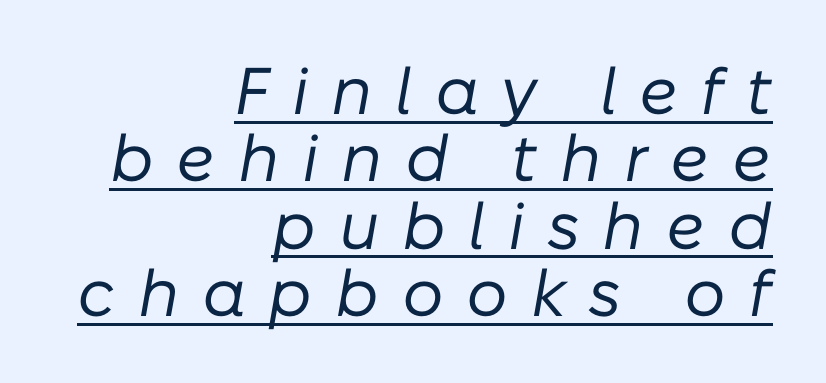
The image shows 66 px regular-weight type, italic (leaning right); set right-aligned, tight line spacing (1.02x), unusually wide letter spacing (+0.34 em), underlined; low stroke contrast and a medium x-height.
